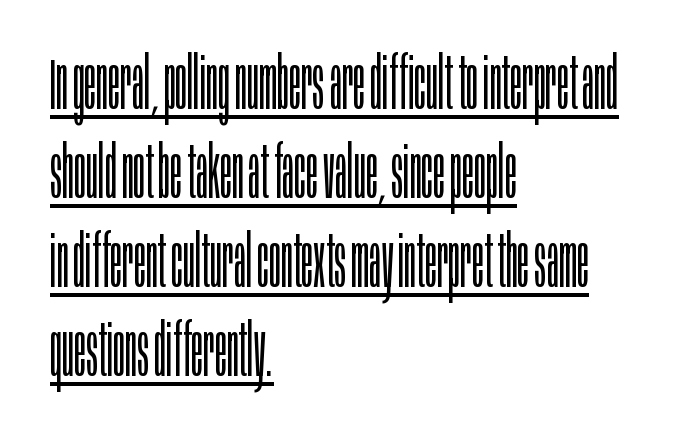
Q: Is the text bold? A: No.
Q: Is the text italic (slanted)? A: No, it is upright.
Q: Is the typeface a serif or a sans-serif typeface? A: Sans-serif.
Q: Is the text underlined? A: Yes.
Q: How is the paragraph aligned? A: Left-aligned.
Q: Is the spacing between letters normal or unusually wide? A: Normal.
Q: Width (condensed, normal, or wide)? A: Condensed.
Q: Stroke contrast? A: Low.
Q: x-height? A: Large.
Q: Monospaced? A: No.
